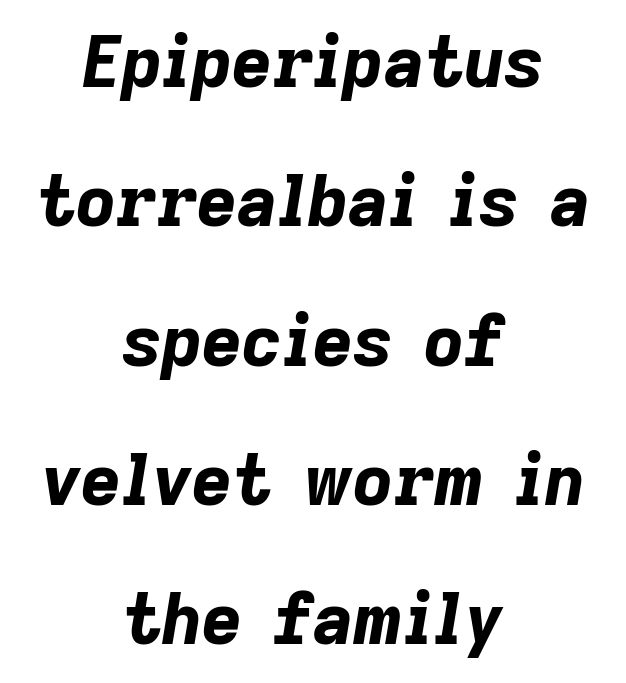
Q: Is the text bold? A: Yes.
Q: Is the text italic (slanted)? A: Yes, it leans right by about 9 degrees.
Q: Is the text underlined? A: No.
Q: How is the paragraph aligned? A: Centered.
Q: Is the spacing between letters normal or unusually wide? A: Normal.
Q: Is the spacing between lines tight, normal or loose? A: Loose.
Q: Width (condensed, normal, or wide)? A: Normal.
Q: Stroke contrast? A: Low.
Q: x-height? A: Medium.
Q: Monospaced? A: No.
